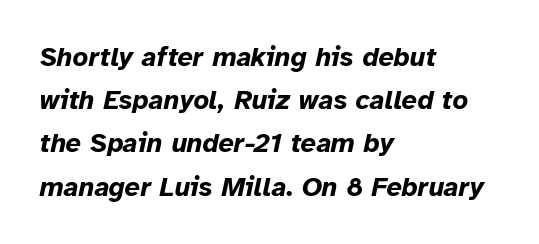
Quick note: interline space is typical. Emphasis by weight is at full strength: bold. In terms of posture, this sample is oblique. Glyph-to-glyph distance matches everyday printed text. Has an underline been added? It has not. The lines are quadded left.
